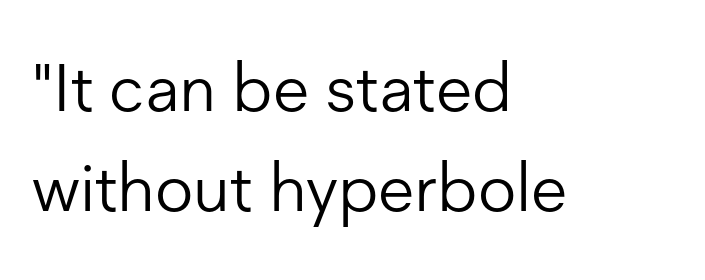
The image shows 67 px light sans-serif type, upright; set left-aligned, normal line spacing (1.49x), normal letter spacing, not underlined; low stroke contrast and a medium x-height.
